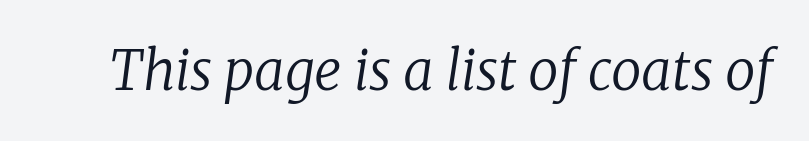
Q: Is the text bold? A: No.
Q: Is the text italic (slanted)? A: Yes, it leans right by about 8 degrees.
Q: Is the typeface a serif or a sans-serif typeface? A: Serif.
Q: Is the text underlined? A: No.
Q: Is the spacing between letters normal or unusually wide? A: Normal.
Q: Width (condensed, normal, or wide)? A: Normal.
Q: Stroke contrast? A: Low.
Q: x-height? A: Medium.
Q: Monospaced? A: No.
